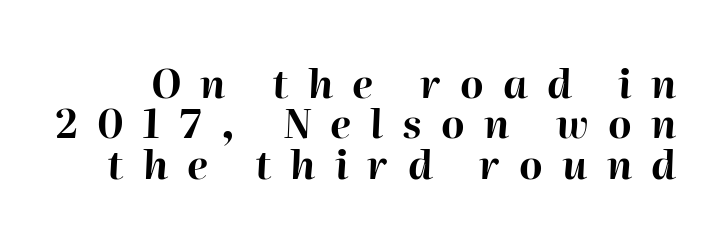
Q: Is the text bold? A: Yes.
Q: Is the text italic (slanted)? A: Yes, it leans right by about 2 degrees.
Q: Is the text underlined? A: No.
Q: Is the spacing between letters normal or unusually wide? A: Unusually wide.
Q: Is the spacing between lines tight, normal or loose? A: Tight.
Q: Width (condensed, normal, or wide)? A: Normal.
Q: Stroke contrast? A: High.
Q: x-height? A: Medium.
Q: Monospaced? A: No.
